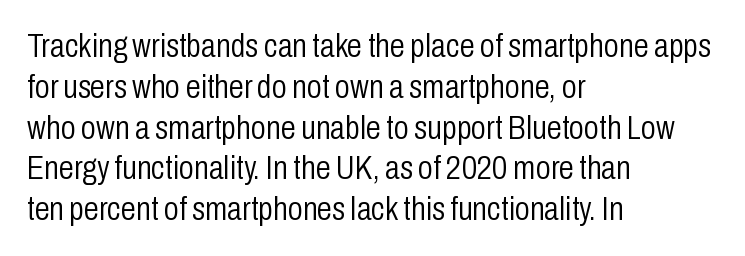
The image shows 34 px light, condensed sans-serif type, upright; set left-aligned, line spacing 1.2x, normal letter spacing, not underlined; low stroke contrast and a medium x-height.
